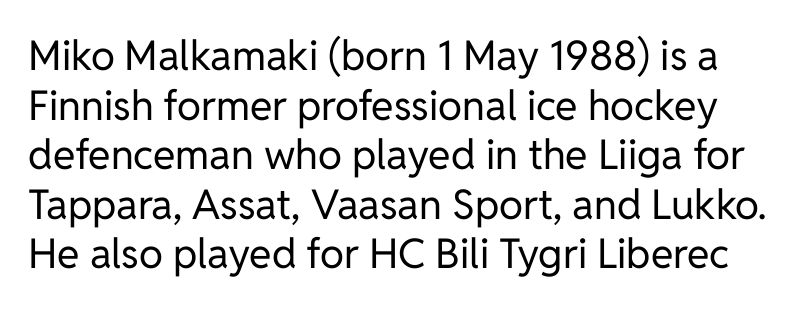
Q: Is the text bold? A: No.
Q: Is the text italic (slanted)? A: No, it is upright.
Q: Is the typeface a serif or a sans-serif typeface? A: Sans-serif.
Q: Is the text underlined? A: No.
Q: Is the spacing between letters normal or unusually wide? A: Normal.
Q: Width (condensed, normal, or wide)? A: Normal.
Q: Stroke contrast? A: Low.
Q: x-height? A: Medium.
Q: Monospaced? A: No.
